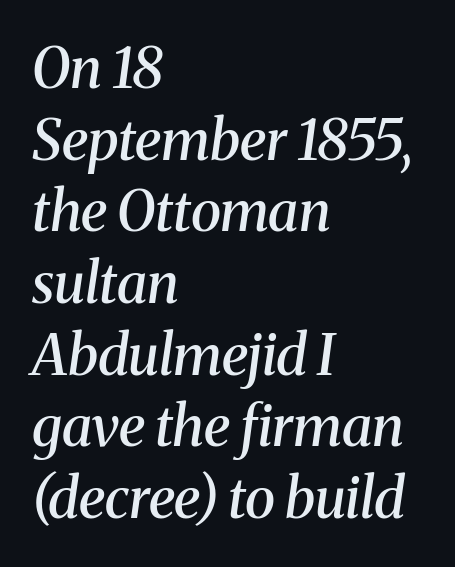
This sample uses a serif face. Notice how descenders clear the ascenders below comfortably — that's standard leading. A typesetter would call this proportional, since set widths differ per character. When letters slant like this, we call the style italic. Each row of text sits above clean, open space. Here the glyphs are tracked normally, forming tight word shapes.
